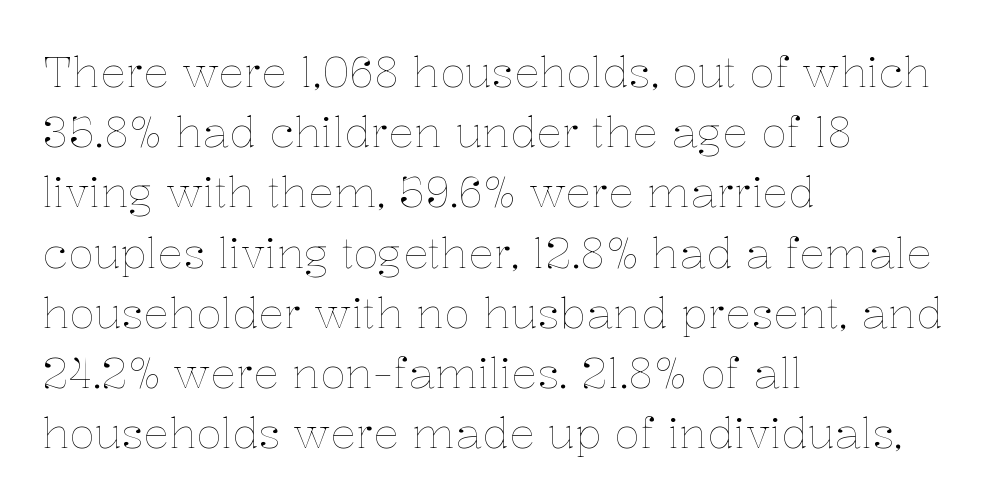
Q: Is the text bold? A: No.
Q: Is the text italic (slanted)? A: No, it is upright.
Q: Is the text underlined? A: No.
Q: How is the paragraph aligned? A: Left-aligned.
Q: Is the spacing between letters normal or unusually wide? A: Normal.
Q: Is the spacing between lines tight, normal or loose? A: Normal.
Q: Width (condensed, normal, or wide)? A: Normal.
Q: Stroke contrast? A: Low.
Q: x-height? A: Medium.
Q: Monospaced? A: No.
